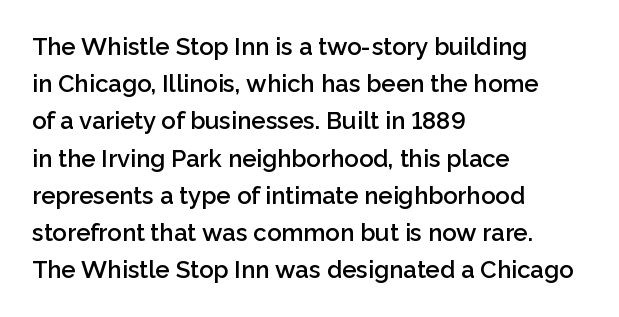
If you measured baseline to baseline, you'd find a middling distance. Summary of weight: moderately heavy, a semibold. Horizontal alignment here is leftward, the default for most running prose. Beneath every word, the page is bare.
